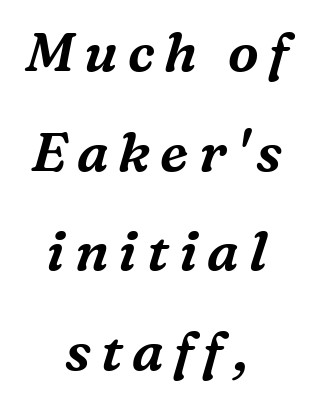
{"serif": "yes", "italic": "yes", "lean": "right", "slant_degrees": 16, "width": "normal", "stroke_contrast": "medium", "x_height": "medium", "monospaced": "no", "underline": "no", "align": "center", "line_spacing_ratio": 1.81, "glyph_px": 55}
